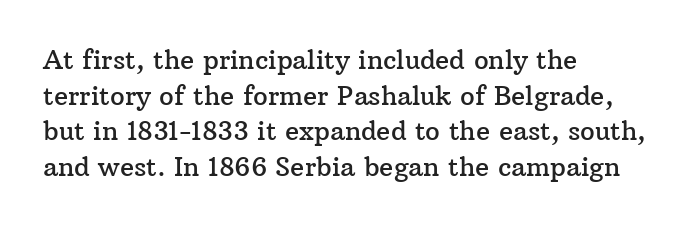
The image shows 26 px text type, upright; set left-aligned, normal line spacing (1.37x), normal letter spacing, not underlined.
